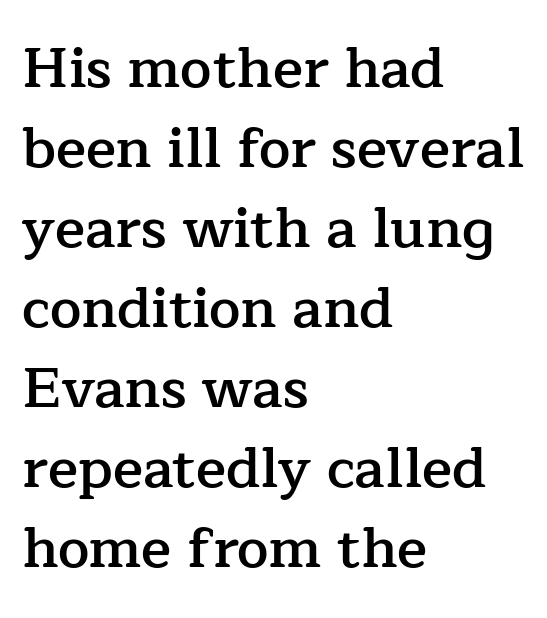
The image shows 56 px semibold serif type, upright; set left-aligned, normal line spacing (1.43x), normal letter spacing, not underlined; low stroke contrast and a medium x-height.
